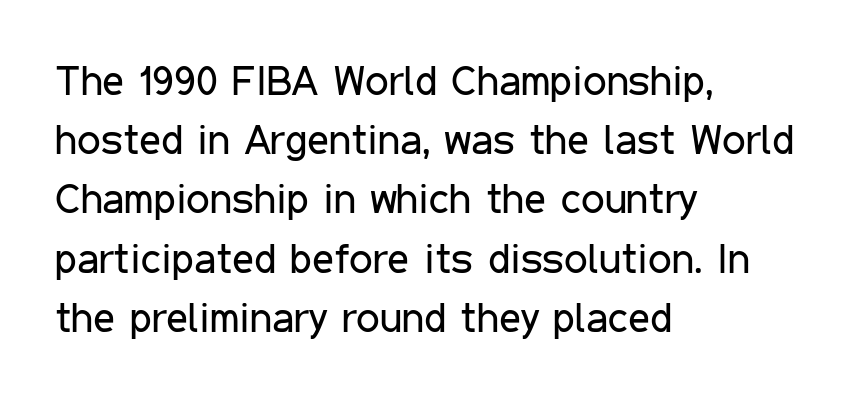
{"serif": "no", "italic": "no", "bold": "no", "weight": "regular", "width": "condensed", "stroke_contrast": "low", "x_height": "medium", "monospaced": "no", "underline": "no", "align": "left", "line_spacing": "normal", "line_spacing_ratio": 1.41, "letter_spacing": "normal", "letter_spacing_em": 0.0, "glyph_px": 42}
